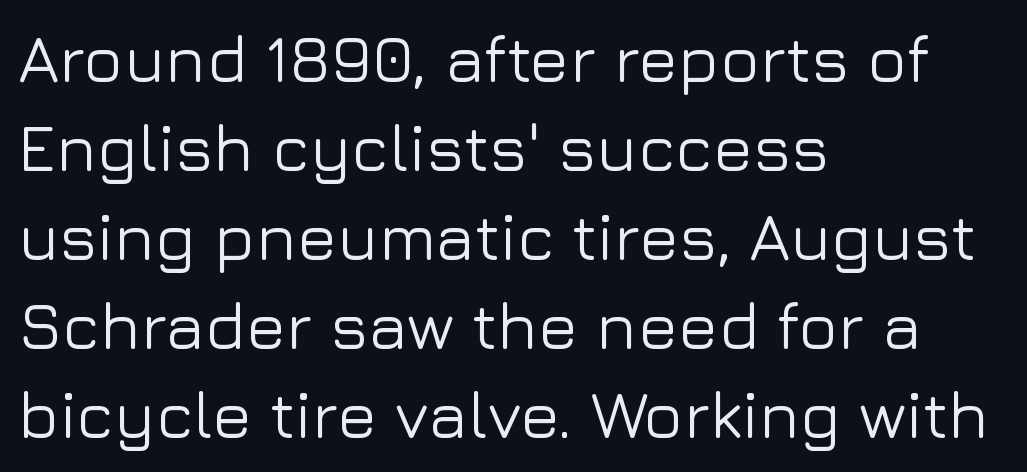
{"serif": "no", "italic": "no", "width": "normal", "stroke_contrast": "low", "x_height": "medium", "monospaced": "no", "underline": "no", "align": "left", "line_spacing": "normal", "line_spacing_ratio": 1.35, "letter_spacing": "normal", "letter_spacing_em": 0.0, "glyph_px": 66}
